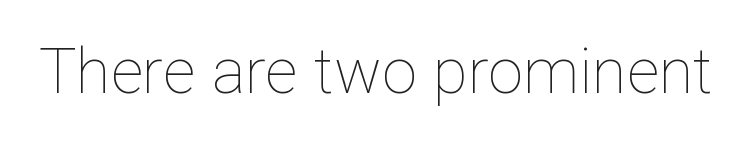
The image shows 63 px thin type, upright; set normal letter spacing, not underlined; low stroke contrast and a medium x-height.
